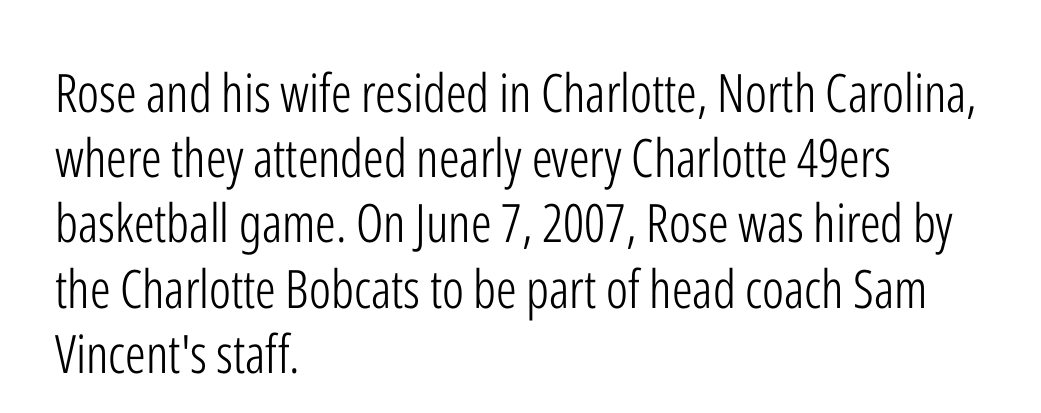
{"serif": "no", "italic": "no", "bold": "no", "weight": "light", "width": "condensed", "stroke_contrast": "low", "x_height": "medium", "monospaced": "no", "underline": "no", "align": "left", "line_spacing_ratio": 1.23, "letter_spacing": "normal", "letter_spacing_em": 0.0, "glyph_px": 53}
